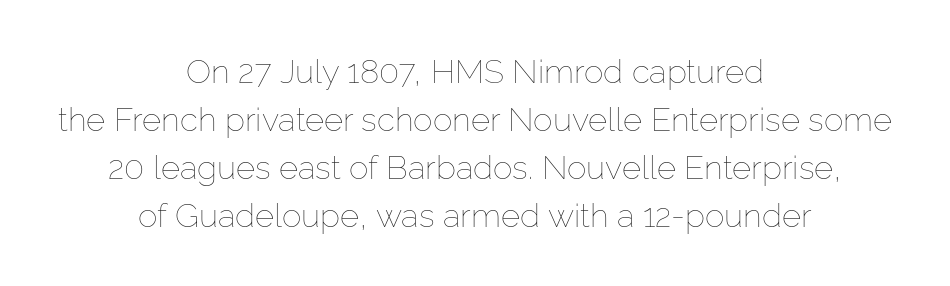
The glyphs are unaccompanied by any horizontal stroke below them. This sample uses an upright cut, with every glyph sitting square on the baseline. The text block is weighted toward neither margin, spreading evenly from the middle. Looks like regular typesetting: each glyph gets only the width it needs.
